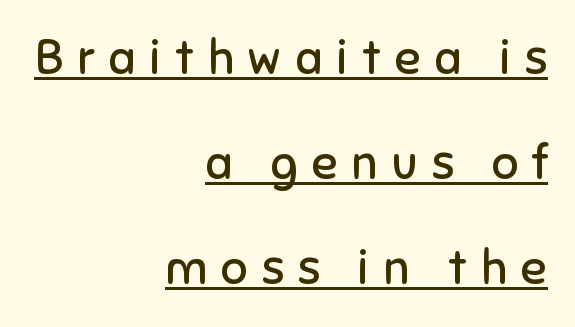
{"serif": "no", "italic": "no", "bold": "no", "weight": "regular", "width": "normal", "stroke_contrast": "low", "x_height": "medium", "monospaced": "no", "underline": "yes", "align": "right", "line_spacing": "loose", "line_spacing_ratio": 2.19, "letter_spacing": "wide", "letter_spacing_em": 0.29, "glyph_px": 48}
